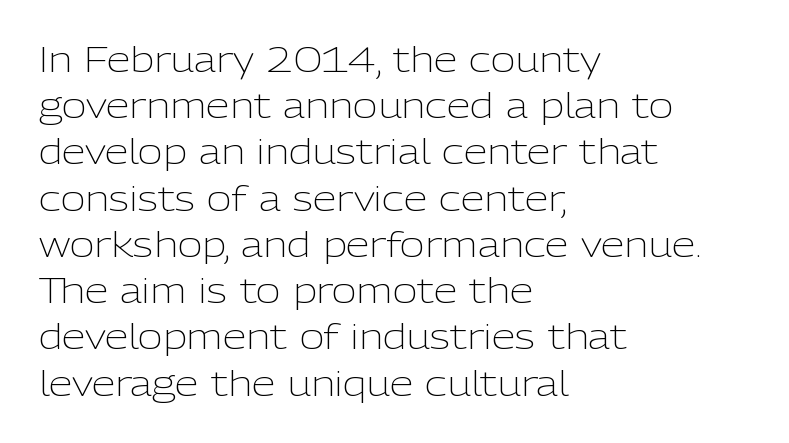
Q: Is the text bold? A: No.
Q: Is the text italic (slanted)? A: No, it is upright.
Q: Is the typeface a serif or a sans-serif typeface? A: Sans-serif.
Q: Is the text underlined? A: No.
Q: How is the paragraph aligned? A: Left-aligned.
Q: Is the spacing between letters normal or unusually wide? A: Normal.
Q: Is the spacing between lines tight, normal or loose? A: Normal.
Q: Width (condensed, normal, or wide)? A: Normal.
Q: Stroke contrast? A: Low.
Q: x-height? A: Medium.
Q: Monospaced? A: No.
